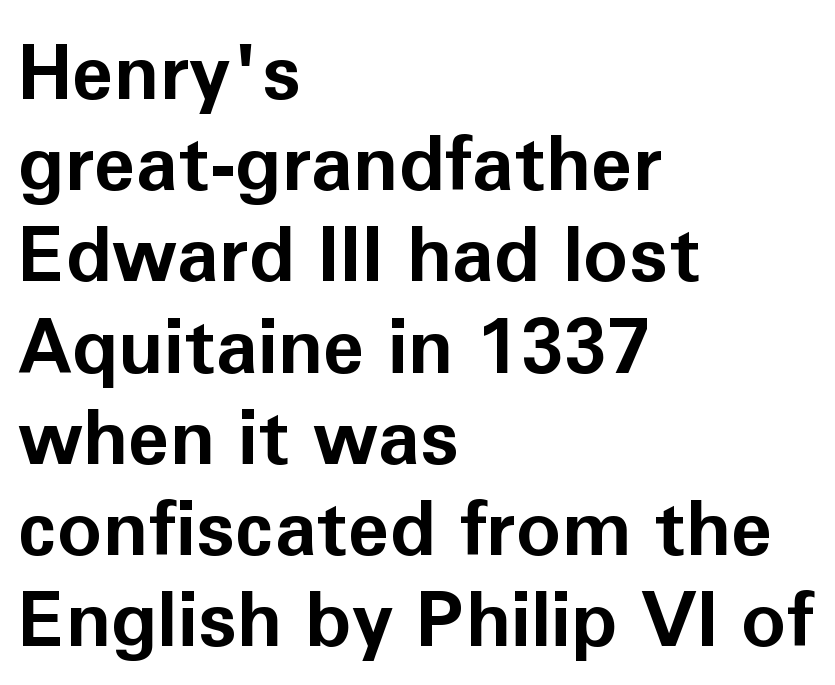
Q: Is the text bold? A: Yes.
Q: Is the text italic (slanted)? A: No, it is upright.
Q: Is the typeface a serif or a sans-serif typeface? A: Sans-serif.
Q: Is the text underlined? A: No.
Q: How is the paragraph aligned? A: Left-aligned.
Q: Is the spacing between letters normal or unusually wide? A: Normal.
Q: Width (condensed, normal, or wide)? A: Normal.
Q: Stroke contrast? A: Low.
Q: x-height? A: Medium.
Q: Monospaced? A: No.
